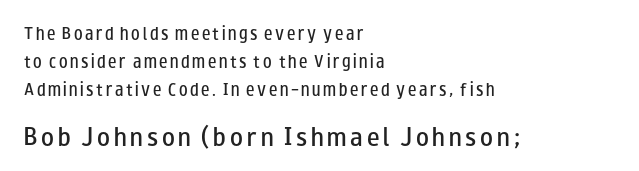
{"italic": "no", "bold": "semi", "underline": "no", "align": "left", "line_spacing": "loose", "line_spacing_ratio": 1.99, "larger_block": "second", "size_ratio": 1.5, "glyph_px": 21}
